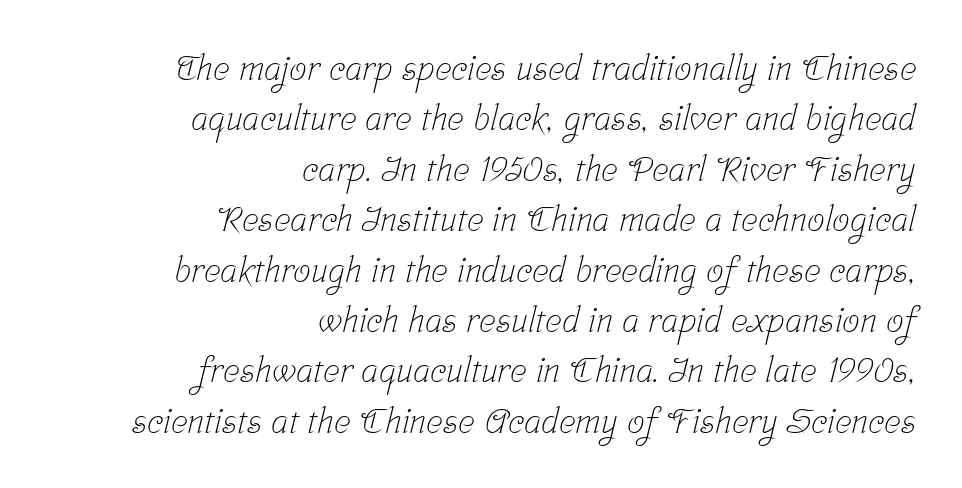
The image shows 35 px light, condensed serif type; set right-aligned, normal line spacing (1.44x), normal letter spacing, not underlined; low stroke contrast and a medium x-height.
